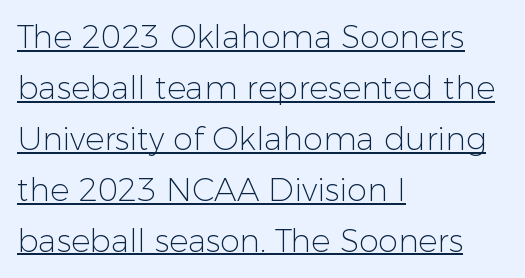
All the whitespace from short lines collects on the right. The letters stand straight up with perfectly vertical stems. Here the designer chose a conventional face with non-uniform glyph widths. To sum up the face: it is a sans, with no serifs.
